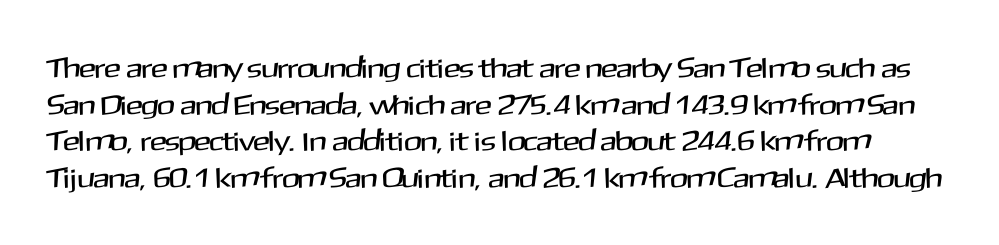
Q: Is the text italic (slanted)? A: No, it is upright.
Q: Is the typeface a serif or a sans-serif typeface? A: Sans-serif.
Q: Is the text underlined? A: No.
Q: Is the spacing between letters normal or unusually wide? A: Normal.
Q: Is the spacing between lines tight, normal or loose? A: Normal.
Q: Width (condensed, normal, or wide)? A: Normal.
Q: Stroke contrast? A: Medium.
Q: x-height? A: Medium.
Q: Monospaced? A: No.
